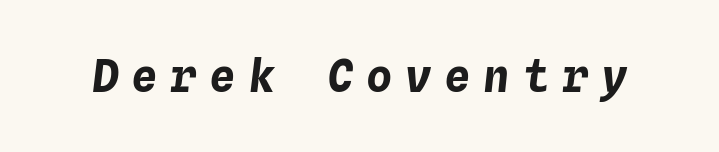
{"italic": "yes", "lean": "right", "slant_degrees": 4, "bold": "yes", "weight": "bold", "width": "normal", "stroke_contrast": "low", "x_height": "medium", "monospaced": "yes", "underline": "no", "letter_spacing": "wide", "letter_spacing_em": 0.29, "glyph_px": 44}
